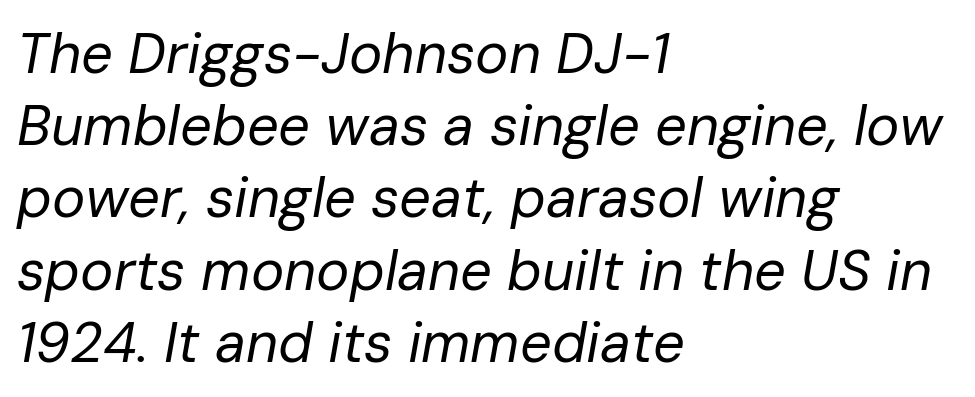
The letters advance in unequal steps, a hallmark of proportional type. Layout note: lines flush left. Successive baselines arrive at the customary interval. An italicized treatment has been applied to the whole sample. The cut favours lightness, reaching ordinary text weight at its darkest. The rendering keeps characters at their native spacing.
